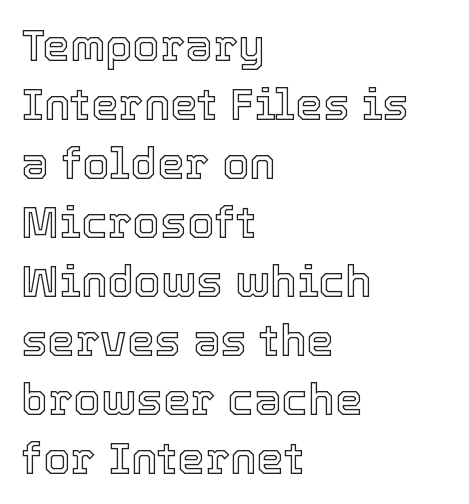
The space beneath each line is pristine and unruled. Between one letter and the next there's only the usual sliver of space. Posture: straight, roman, zero tilt. The face used here is proportionally spaced, like ordinary book or web type.
